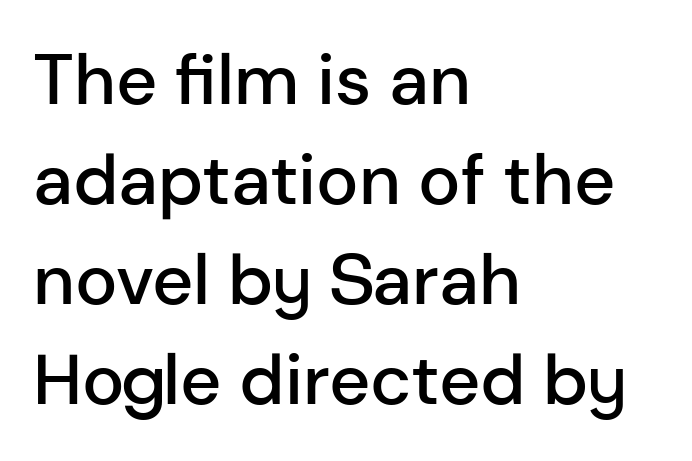
The image shows 71 px semibold sans-serif type, upright; set left-aligned, normal line spacing (1.41x), normal letter spacing, not underlined; low stroke contrast and a medium x-height.
